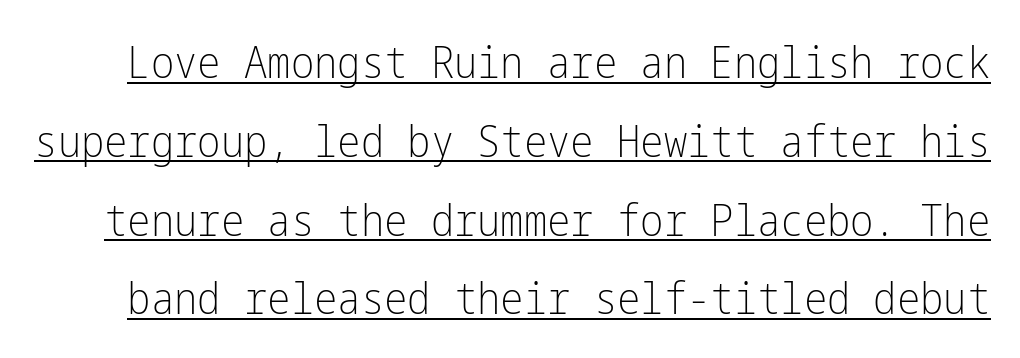
Q: Is the text bold? A: No.
Q: Is the text italic (slanted)? A: No, it is upright.
Q: Is the typeface a serif or a sans-serif typeface? A: Sans-serif.
Q: Is the text underlined? A: Yes.
Q: Is the spacing between letters normal or unusually wide? A: Normal.
Q: Width (condensed, normal, or wide)? A: Condensed.
Q: Stroke contrast? A: Low.
Q: x-height? A: Medium.
